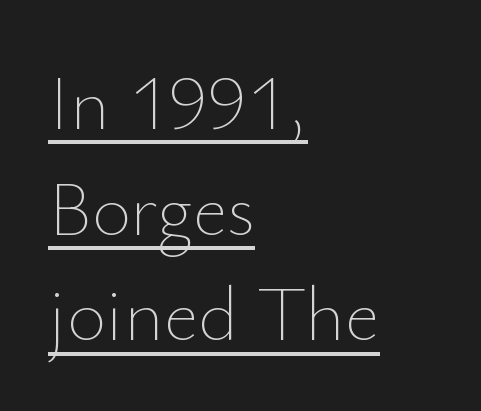
Q: Is the text bold? A: No.
Q: Is the text italic (slanted)? A: No, it is upright.
Q: Is the text underlined? A: Yes.
Q: How is the paragraph aligned? A: Left-aligned.
Q: Is the spacing between letters normal or unusually wide? A: Normal.
Q: Is the spacing between lines tight, normal or loose? A: Normal.
Q: Width (condensed, normal, or wide)? A: Normal.
Q: Stroke contrast? A: Low.
Q: x-height? A: Small.
Q: Monospaced? A: No.
